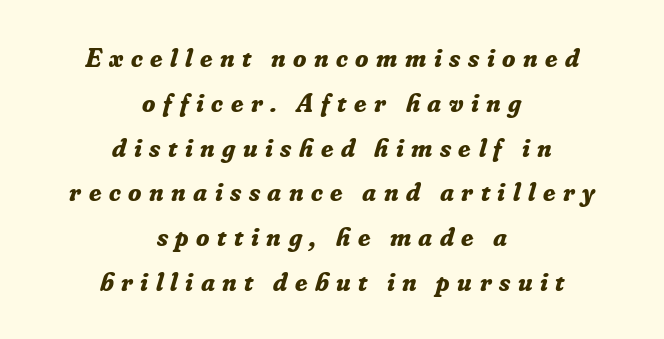
Q: Is the text bold? A: Yes.
Q: Is the text italic (slanted)? A: Yes, it leans right by about 16 degrees.
Q: Is the text underlined? A: No.
Q: How is the paragraph aligned? A: Centered.
Q: Is the spacing between letters normal or unusually wide? A: Unusually wide.
Q: Is the spacing between lines tight, normal or loose? A: Normal.
